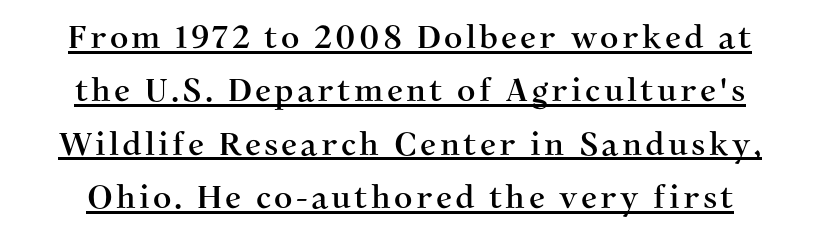
The image shows 32 px serif type, upright; set normal line spacing (1.67x), underlined; medium stroke contrast and a medium x-height.
